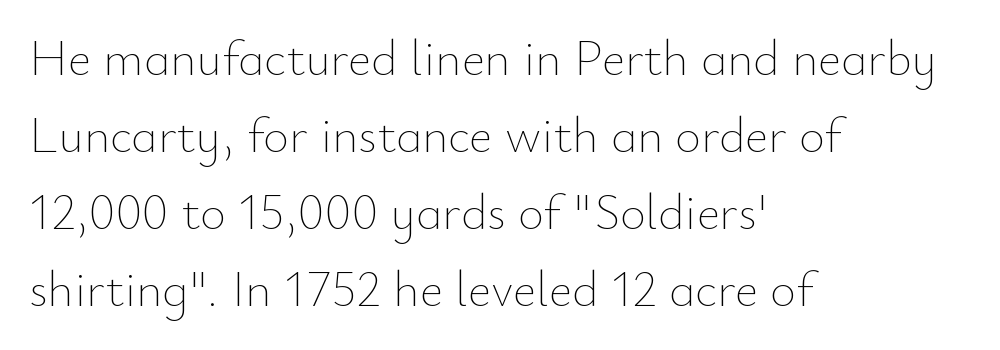
Character widths vary here, with narrow letters taking less room than wide ones. The gaps between neighbouring characters are ordinary and unremarkable. Line spacing here is normal. Heft: none added — not bold.
